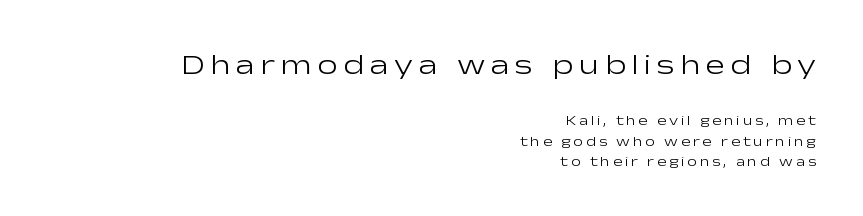
A typesetter would call this proportional, since set widths differ per character. Style check: upright. This reads as an unemphasized weight, regular at the heaviest. The rendering shrinks the type as you move from the upper chunk to the lower. Observe the absence of serifs on each vertical stroke in this sample. Quick note: underline off.
